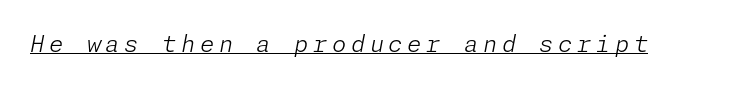
The characters are drawn with everyday or finer stroke widths. A typographer would call this underscored text. The specimen reads as italic at a glance. Loose tracking; the words dissolve into strings of separated letters.
